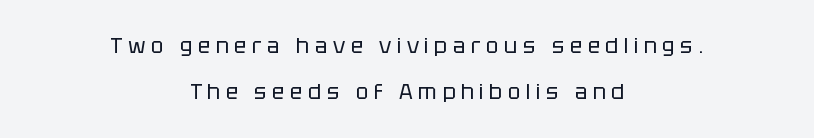
{"italic": "no", "bold": "no", "underline": "no", "align": "center", "line_spacing": "loose", "line_spacing_ratio": 2.19, "letter_spacing": "wide", "letter_spacing_em": 0.26, "glyph_px": 21}
